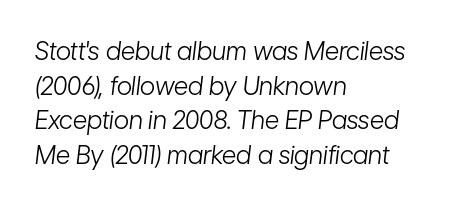
The image shows 25 px text type, italic (leaning right); set left-aligned, normal line spacing (1.39x), normal letter spacing, not underlined.
